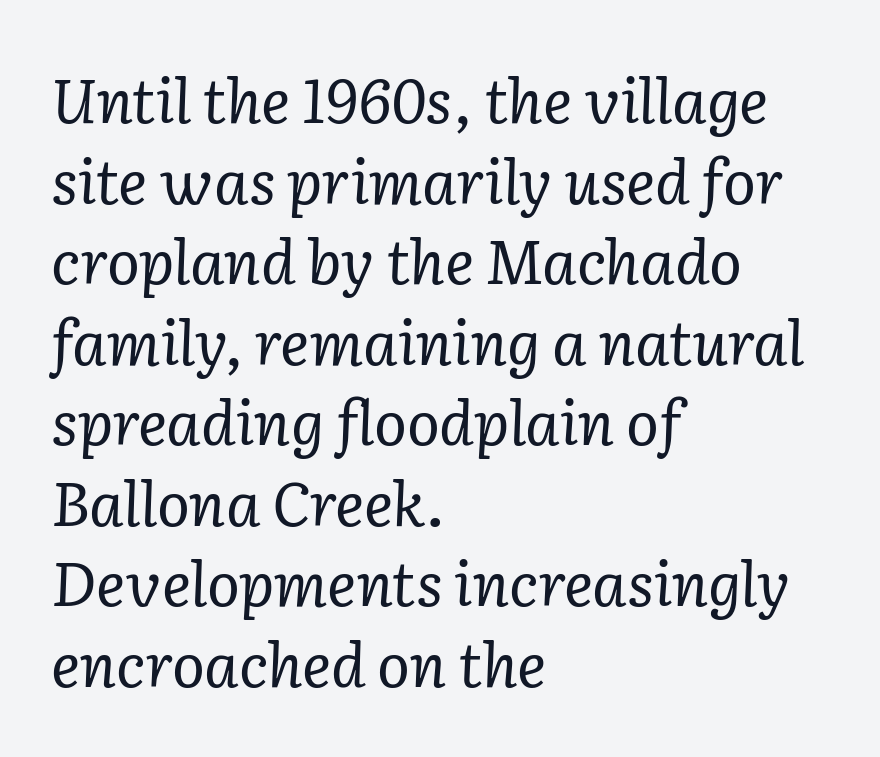
The words here are not underlined. The font is comparable to plain body text, perhaps lighter. Slanted lettering throughout. These lines keep a tight, regular rhythm from letter to letter.
